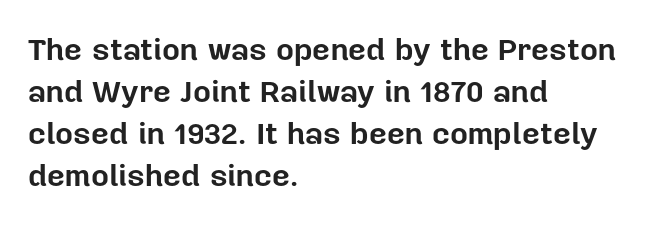
Q: Is the text bold? A: Yes.
Q: Is the text italic (slanted)? A: No, it is upright.
Q: Is the typeface a serif or a sans-serif typeface? A: Sans-serif.
Q: Is the text underlined? A: No.
Q: How is the paragraph aligned? A: Left-aligned.
Q: Is the spacing between letters normal or unusually wide? A: Normal.
Q: Is the spacing between lines tight, normal or loose? A: Normal.
Q: Width (condensed, normal, or wide)? A: Normal.
Q: Stroke contrast? A: Low.
Q: x-height? A: Medium.
Q: Monospaced? A: No.
